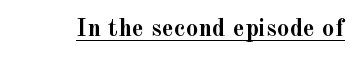
The face used here appears with an underline applied. Nope, not italic — everything's standing straight. This is heavy type, rendered in bold. Nobody touched the tracking dial on this one.
